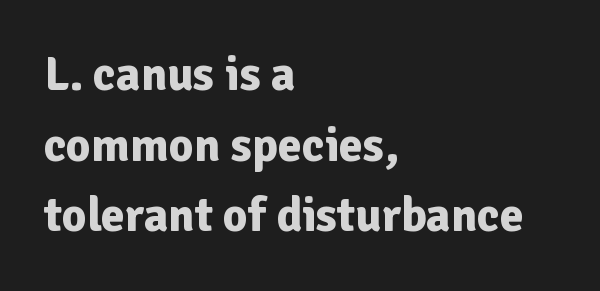
The leading is moderate, giving the passage an even texture. Observe the ordinary spacing: letters are neighbours, not strangers. You can tell from the bare stems that sans-serif type was used. The face used here is proportionally spaced, like ordinary book or web type. Every row of glyphs begins at an identical x-position on the left. Every stem runs plumb, perpendicular to the baseline.
